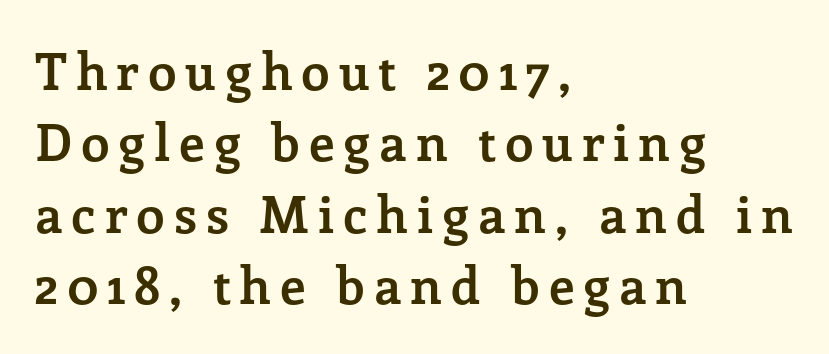
The image shows 51 px semibold serif type, upright; set left-aligned, normal line spacing (1.4x), not underlined; low stroke contrast and a medium x-height.
